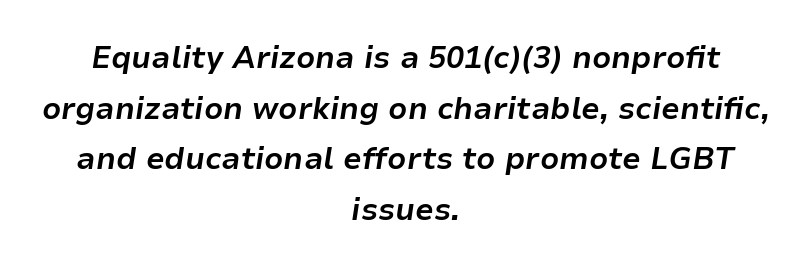
Q: Is the text bold? A: Yes.
Q: Is the text italic (slanted)? A: Yes, it leans right by about 9 degrees.
Q: Is the text underlined? A: No.
Q: How is the paragraph aligned? A: Centered.
Q: Is the spacing between letters normal or unusually wide? A: Normal.
Q: Is the spacing between lines tight, normal or loose? A: Normal.
Q: Width (condensed, normal, or wide)? A: Normal.
Q: Stroke contrast? A: Low.
Q: x-height? A: Medium.
Q: Monospaced? A: No.
